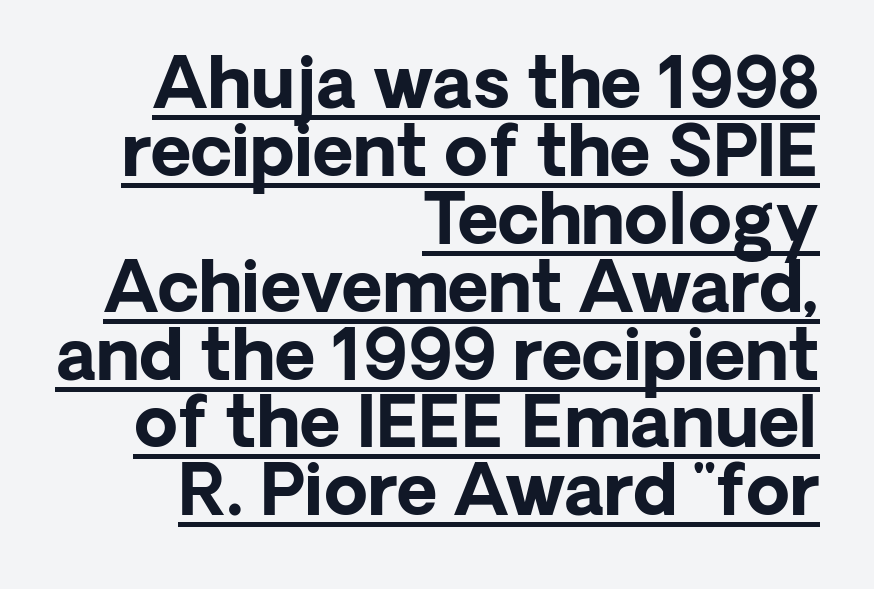
Q: Is the text bold? A: Yes.
Q: Is the text italic (slanted)? A: No, it is upright.
Q: Is the typeface a serif or a sans-serif typeface? A: Sans-serif.
Q: Is the text underlined? A: Yes.
Q: How is the paragraph aligned? A: Right-aligned.
Q: Is the spacing between letters normal or unusually wide? A: Normal.
Q: Is the spacing between lines tight, normal or loose? A: Tight.
Q: Width (condensed, normal, or wide)? A: Normal.
Q: Stroke contrast? A: Low.
Q: x-height? A: Medium.
Q: Monospaced? A: No.
